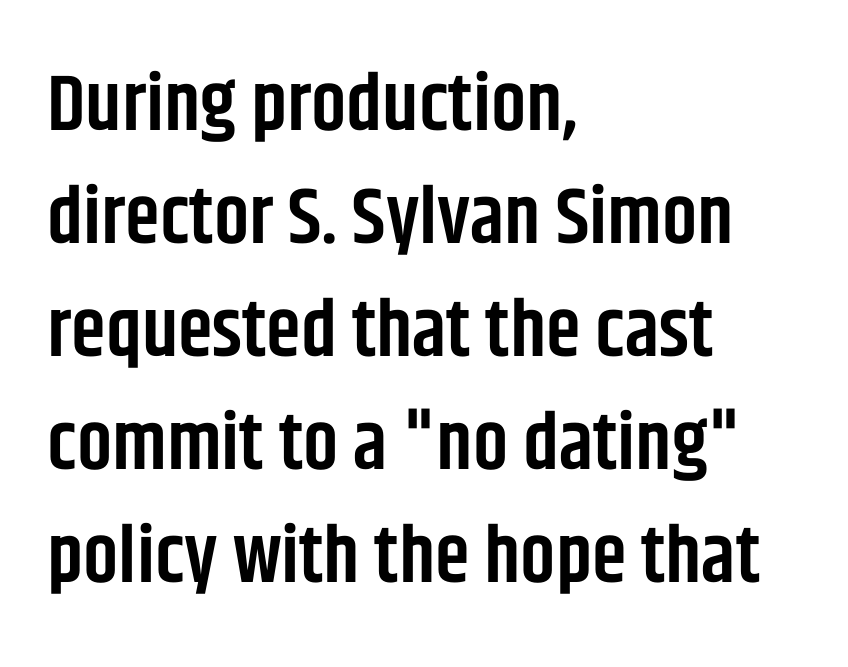
Short note: letters normally spaced. One glance says typical: line gaps are just what's usual. If you drew a line through each stem, it would be perfectly vertical. Just letters on the line, the space beneath them empty. Its strokes are somewhat broadened, the hallmark of semibold type.
